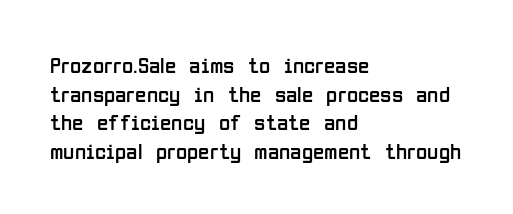
Beneath every word, the page is bare. On a weight scale, this lands at 450 or below. Look at the tracking — it's just the regular setting, nothing added. The typesetter chose a ragged-right arrangement here. Upright lettering throughout.
